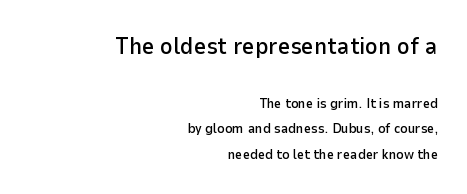
Q: Is the text italic (slanted)? A: No, it is upright.
Q: Is the text underlined? A: No.
Q: How is the paragraph aligned? A: Right-aligned.
Q: Is the spacing between letters normal or unusually wide? A: Normal.
Q: Which block of text is set in a larger size, the first (top) or the second (bottom)? A: The first (top) one.
